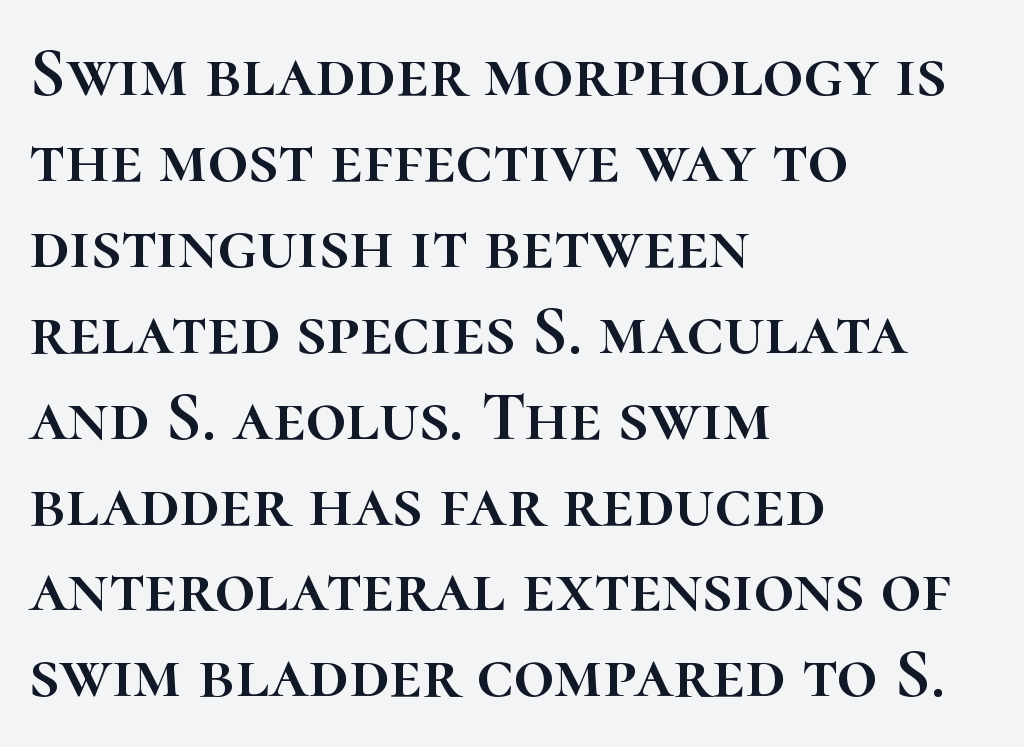
{"italic": "no", "width": "normal", "stroke_contrast": "high", "x_height": "medium", "monospaced": "no", "underline": "no", "align": "left", "line_spacing_ratio": 1.21, "letter_spacing": "normal", "letter_spacing_em": 0.0, "glyph_px": 71}
